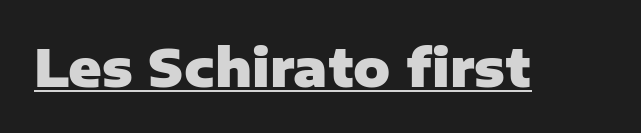
Q: Is the text bold? A: Yes.
Q: Is the text italic (slanted)? A: No, it is upright.
Q: Is the typeface a serif or a sans-serif typeface? A: Sans-serif.
Q: Is the text underlined? A: Yes.
Q: Is the spacing between letters normal or unusually wide? A: Normal.
Q: Width (condensed, normal, or wide)? A: Normal.
Q: Stroke contrast? A: Low.
Q: x-height? A: Medium.
Q: Monospaced? A: No.
